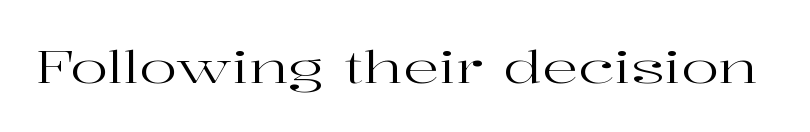
The image shows 45 px regular-weight, wide serif type, upright; set normal letter spacing, not underlined; high stroke contrast and a medium x-height.
